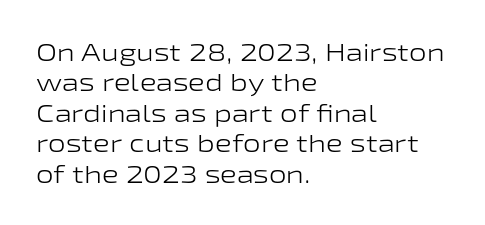
Nope, not italic — everything's standing straight. Only glyphs here, with clear space below each row. Leftover space on each line is placed entirely after the last word. The gaps between neighbouring characters are ordinary and unremarkable. A light-to-regular cut is what we see here.
